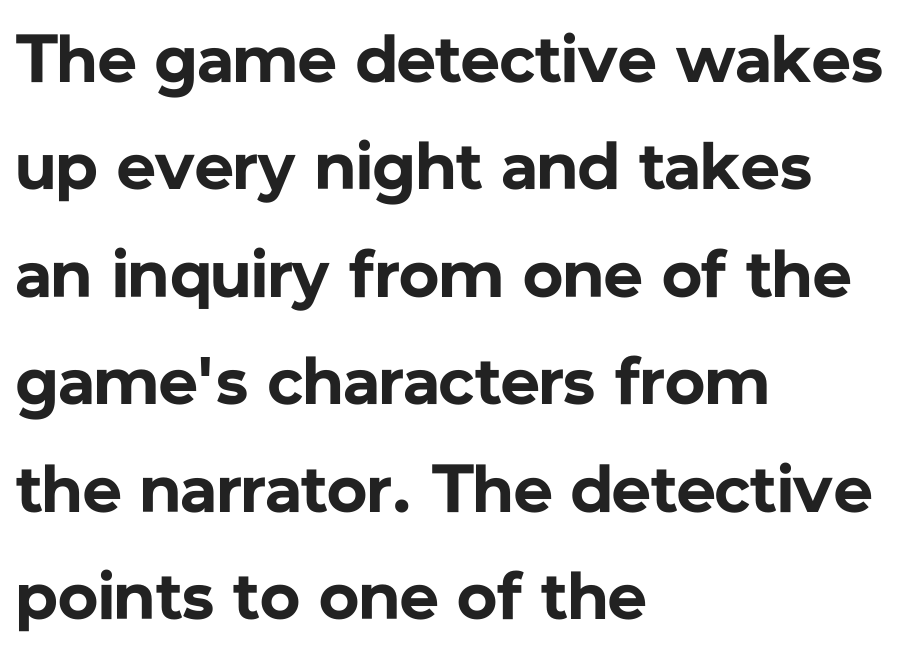
{"serif": "no", "italic": "no", "bold": "yes", "weight": "bold", "width": "normal", "stroke_contrast": "low", "x_height": "medium", "monospaced": "no", "underline": "no", "align": "left", "line_spacing": "normal", "line_spacing_ratio": 1.58, "letter_spacing": "normal", "letter_spacing_em": 0.0, "glyph_px": 68}
